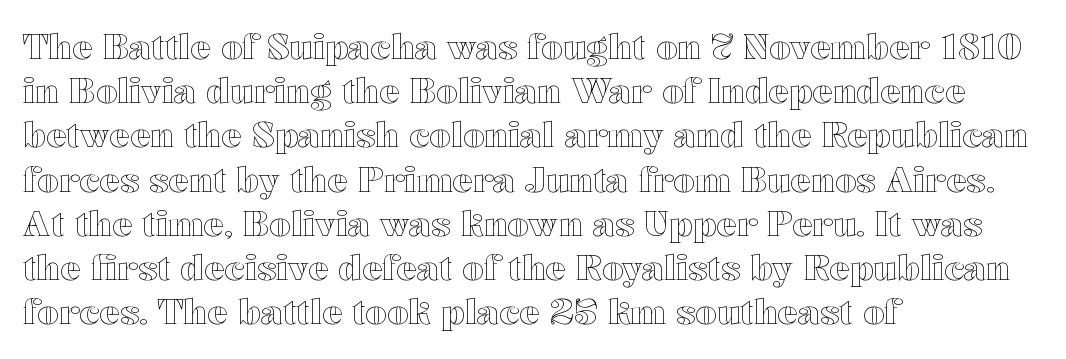
Q: Is the text italic (slanted)? A: No, it is upright.
Q: Is the text underlined? A: No.
Q: How is the paragraph aligned? A: Left-aligned.
Q: Is the spacing between letters normal or unusually wide? A: Normal.
Q: Is the spacing between lines tight, normal or loose? A: Normal.
Q: Width (condensed, normal, or wide)? A: Wide.
Q: x-height? A: Medium.
Q: Monospaced? A: No.
